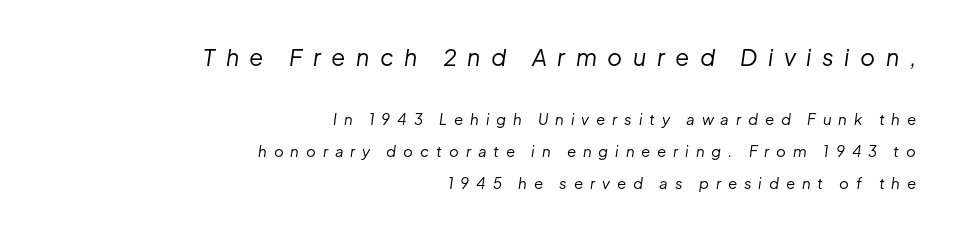
{"italic": "yes", "lean": "right", "slant_degrees": 8, "bold": "no", "underline": "no", "align": "right", "line_spacing": "loose", "line_spacing_ratio": 2.13, "letter_spacing": "wide", "letter_spacing_em": 0.46, "larger_block": "first", "size_ratio": 1.53, "glyph_px": 23}
